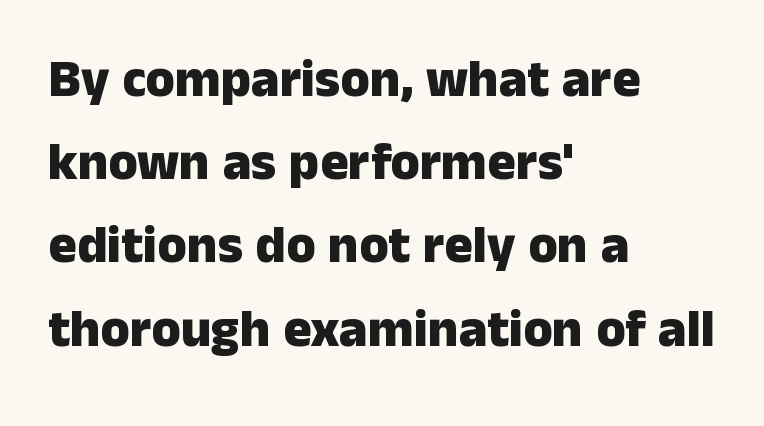
This is sans-serif lettering, the kind often seen on screens and signage. Does the lettering tilt? It doesn't — this is upright. Is this a fixed-width face? No — the glyphs have proportional, varying widths. Every letter is thick-stroked: bold, no question. This block has exactly the height ordinary leading produces. Short and long lines alike share a common starting point at left.
